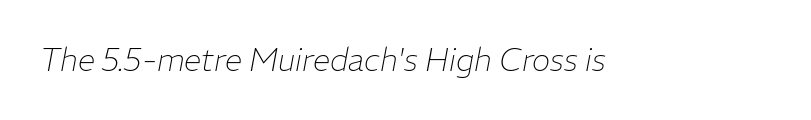
{"italic": "yes", "lean": "right", "slant_degrees": 11, "bold": "no", "weight": "thin", "width": "normal", "stroke_contrast": "low", "x_height": "medium", "monospaced": "no", "underline": "no", "letter_spacing": "normal", "letter_spacing_em": 0.0, "glyph_px": 31}
